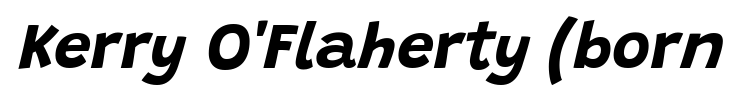
Q: Is the text bold? A: Yes.
Q: Is the text italic (slanted)? A: Yes, it leans right by about 15 degrees.
Q: Is the text underlined? A: No.
Q: Is the spacing between letters normal or unusually wide? A: Normal.
Q: Width (condensed, normal, or wide)? A: Normal.
Q: Stroke contrast? A: Low.
Q: x-height? A: Large.
Q: Monospaced? A: No.
